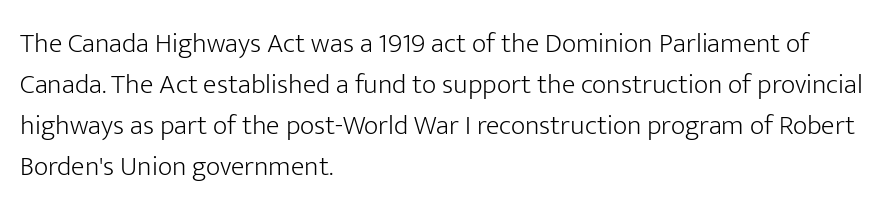
No extra ink here — the face is not bold. Spacing verdict: proportional, widths tailored to each character. The type is set solid horizontally, with unmodified tracking. The passage shown is typeset with a sans-serif family.
